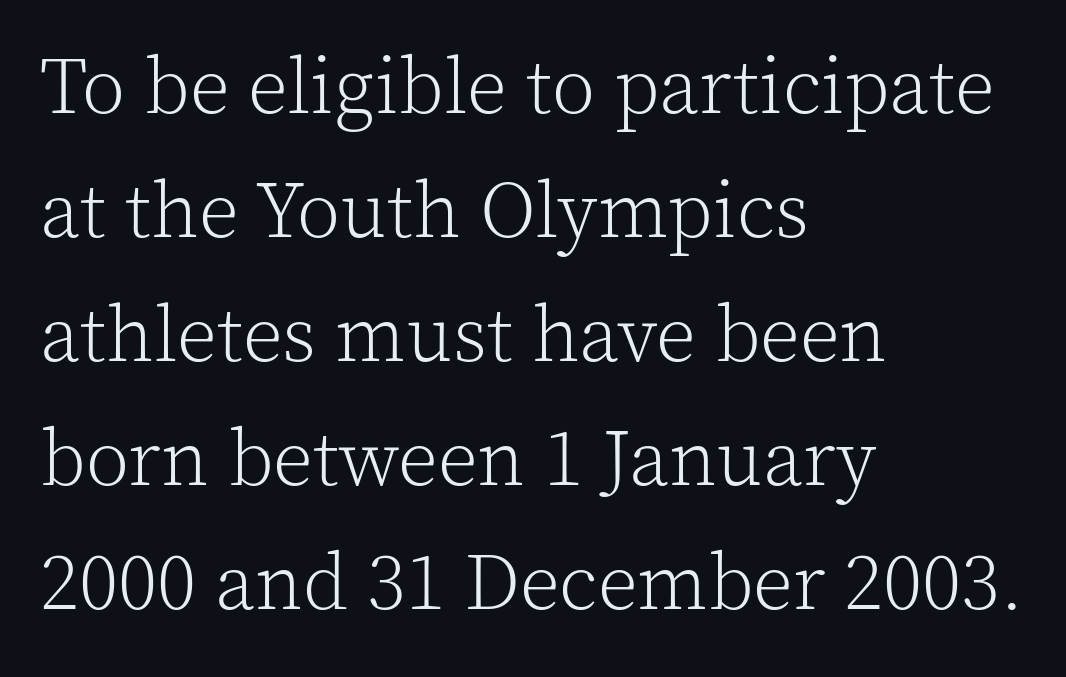
The characters display serif detailing at their extremities. Notice how descenders clear the ascenders below comfortably — that's standard leading. Designer's note — italics off, roman on. Every row of glyphs begins at an identical x-position on the left.
